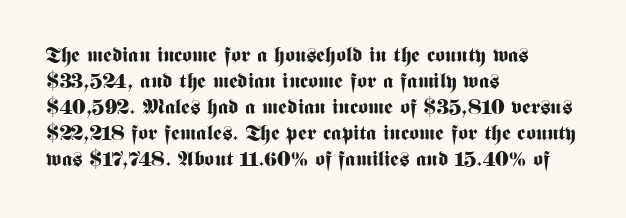
Q: Is the text bold? A: Yes.
Q: Is the text italic (slanted)? A: No, it is upright.
Q: Is the text underlined? A: No.
Q: How is the paragraph aligned? A: Left-aligned.
Q: Is the spacing between letters normal or unusually wide? A: Normal.
